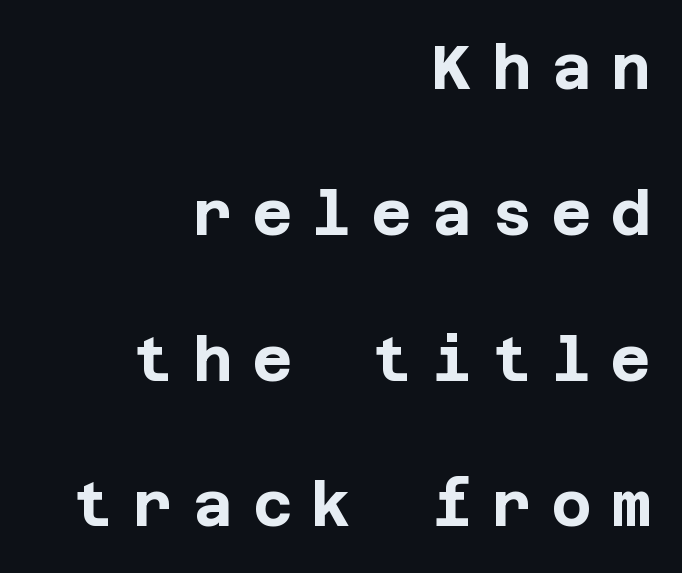
Q: Is the text bold? A: Yes.
Q: Is the text italic (slanted)? A: No, it is upright.
Q: Is the typeface a serif or a sans-serif typeface? A: Sans-serif.
Q: Is the text underlined? A: No.
Q: How is the paragraph aligned? A: Right-aligned.
Q: Is the spacing between letters normal or unusually wide? A: Unusually wide.
Q: Is the spacing between lines tight, normal or loose? A: Loose.
Q: Width (condensed, normal, or wide)? A: Normal.
Q: Stroke contrast? A: Low.
Q: x-height? A: Large.
